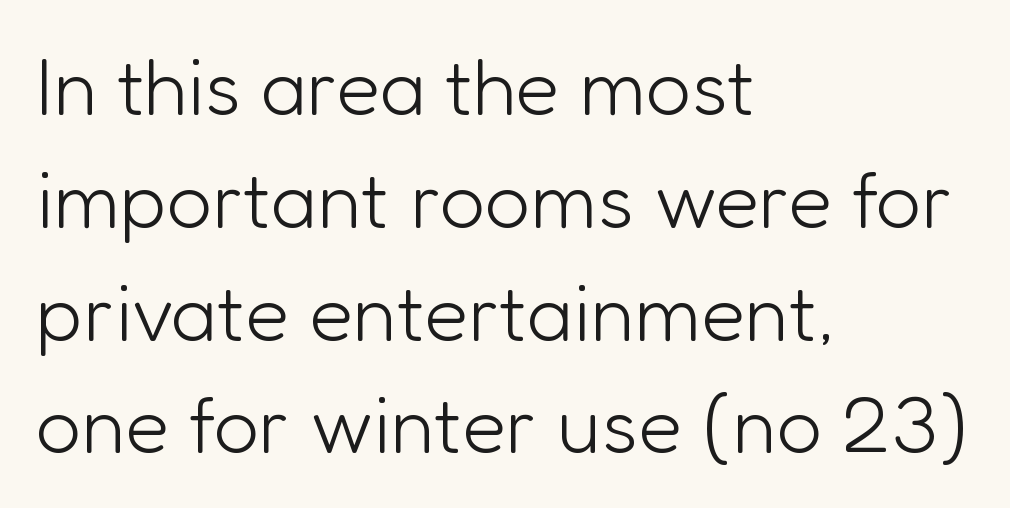
The image shows 80 px light sans-serif type, upright; set left-aligned, normal line spacing (1.41x), normal letter spacing, not underlined; low stroke contrast and a medium x-height.
